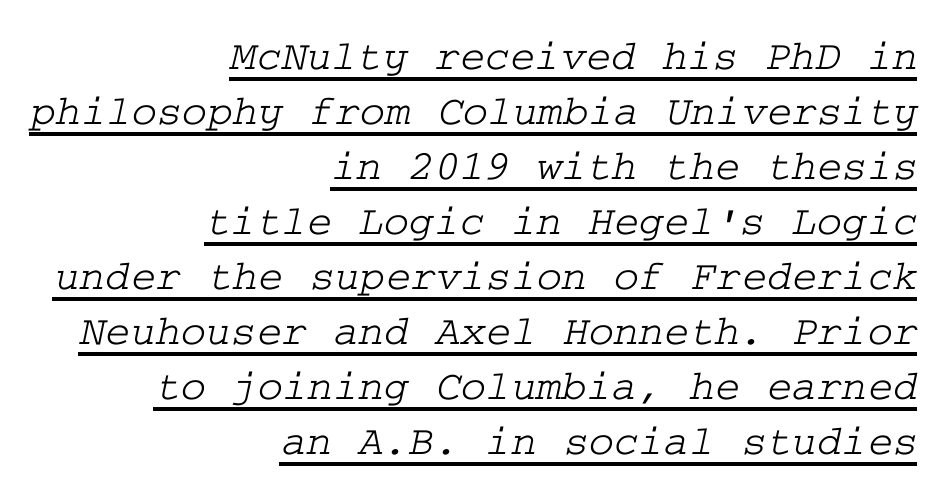
Like a heading marked for emphasis, these lines bear an underscore. Is there much room between lines? A standard amount, neither cramped nor airy. Old-style or modern, the face here clearly has serifs. Is the letter spacing exaggerated? No — it looks like the ordinary default.
